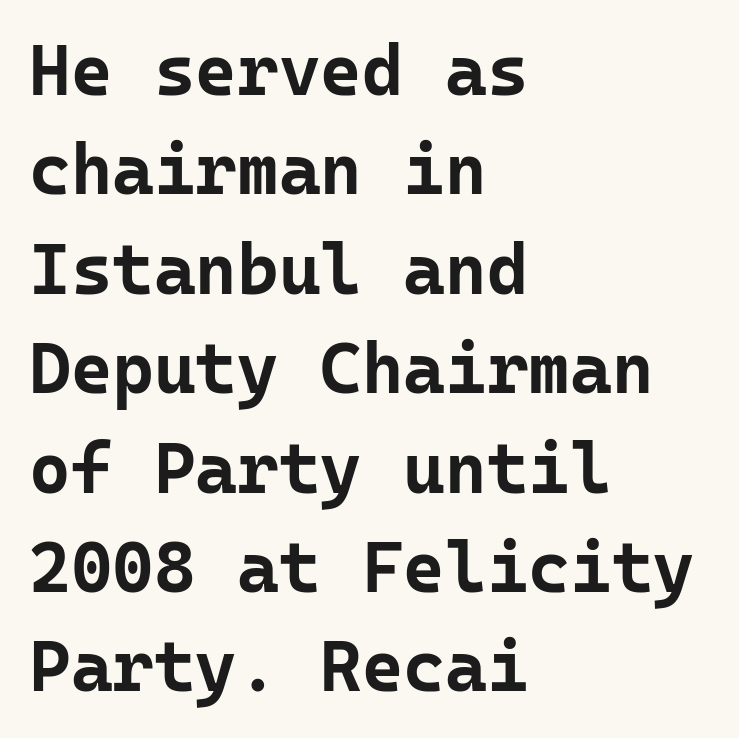
The image shows 71 px bold sans-serif type, upright, monospaced; set left-aligned, normal line spacing (1.4x), normal letter spacing, not underlined; low stroke contrast and a medium x-height.
